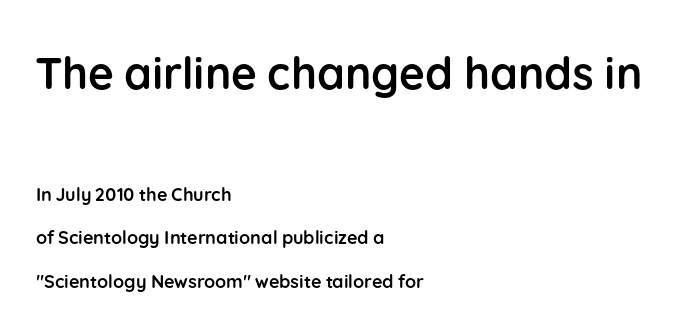
Q: Is the text bold? A: Yes.
Q: Is the text italic (slanted)? A: No, it is upright.
Q: Is the typeface a serif or a sans-serif typeface? A: Sans-serif.
Q: Is the text underlined? A: No.
Q: How is the paragraph aligned? A: Left-aligned.
Q: Is the spacing between letters normal or unusually wide? A: Normal.
Q: Is the spacing between lines tight, normal or loose? A: Loose.
Q: Which block of text is set in a larger size, the first (top) or the second (bottom)? A: The first (top) one.
Q: Width (condensed, normal, or wide)? A: Normal.
Q: Stroke contrast? A: Low.
Q: x-height? A: Medium.
Q: Monospaced? A: No.
